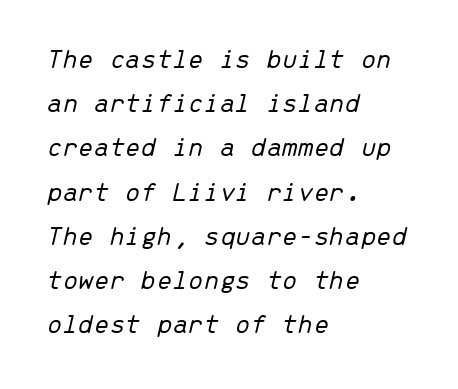
The image shows 28 px light type, italic (leaning right), monospaced; set left-aligned, normal line spacing (1.58x), normal letter spacing, not underlined; low stroke contrast and a medium x-height.
